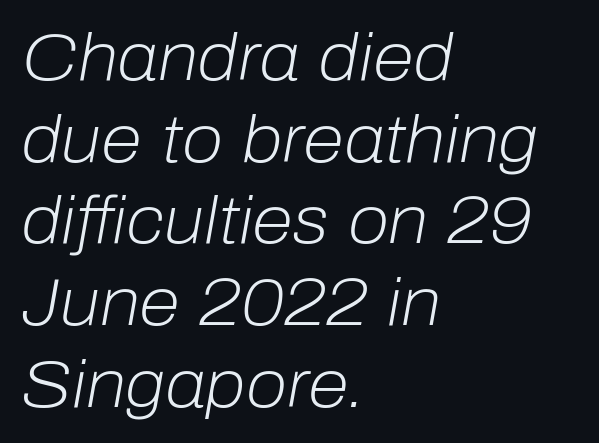
Observe the lean: these are italic letterforms. Think standard paragraph weight, or any step lighter than that. These lines stack with their left ends in a neat column. Glance below the letters and you will spot only blank space. The rendering uses natural spacing where letterforms have individual widths. These lines keep a tight, regular rhythm from letter to letter.
